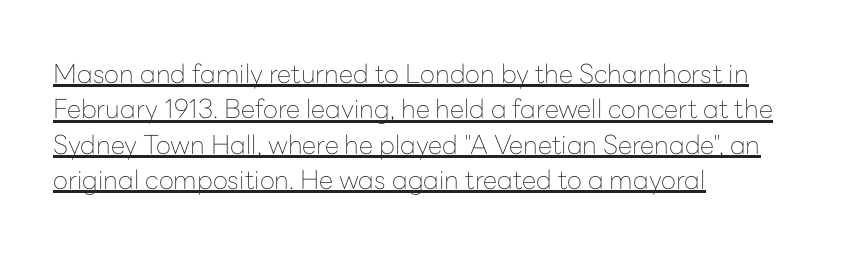
The passage is arranged the way most books set body copy — flush left. The letterforms sit at book weight or below. In terms of leading, this rendering sits right in the middle. A rule runs beneath these lines of type.
